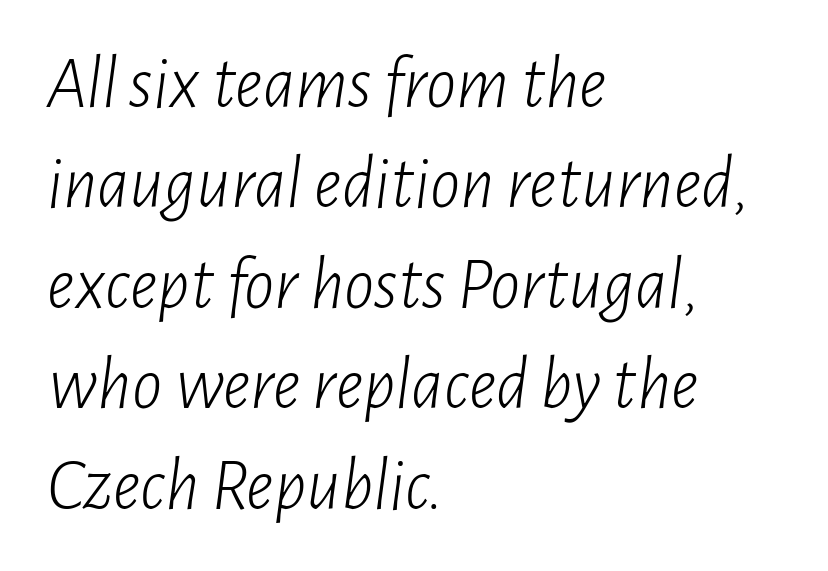
The line texture is even and compact thanks to regular tracking. Think of a printed novel: that variable character pitch is what you see here. Nothing heavy about these letters — not bold at all. These lines sit exactly where default settings would place them.
